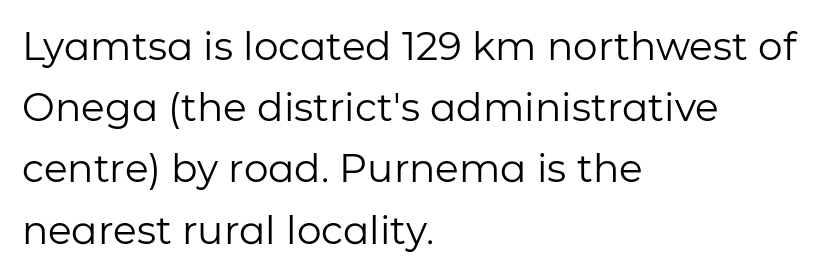
{"serif": "no", "italic": "no", "bold": "no", "weight": "regular", "width": "normal", "stroke_contrast": "low", "x_height": "medium", "monospaced": "no", "underline": "no", "align": "left", "line_spacing": "normal", "line_spacing_ratio": 1.57, "letter_spacing": "normal", "letter_spacing_em": 0.0, "glyph_px": 39}
